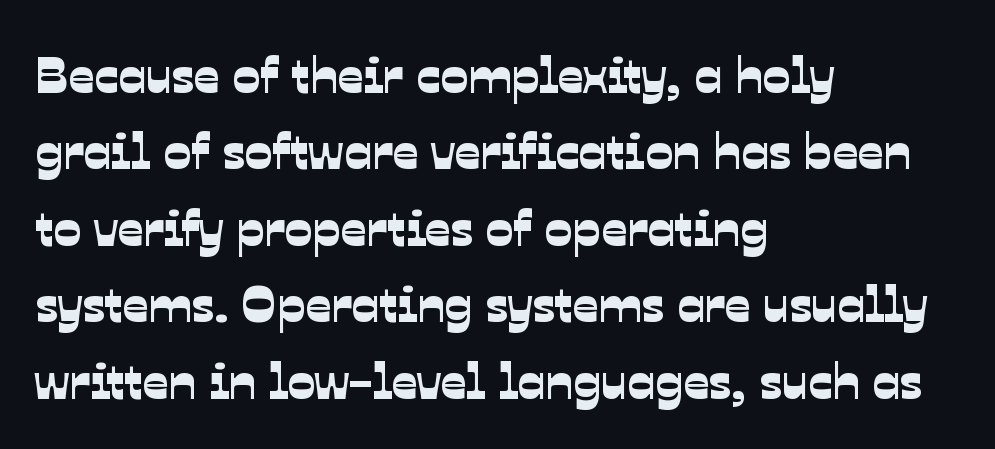
{"serif": "no", "width": "normal", "stroke_contrast": "low", "x_height": "medium", "monospaced": "no", "underline": "no", "align": "left", "line_spacing": "normal", "line_spacing_ratio": 1.5, "letter_spacing": "normal", "letter_spacing_em": 0.0, "glyph_px": 51}
